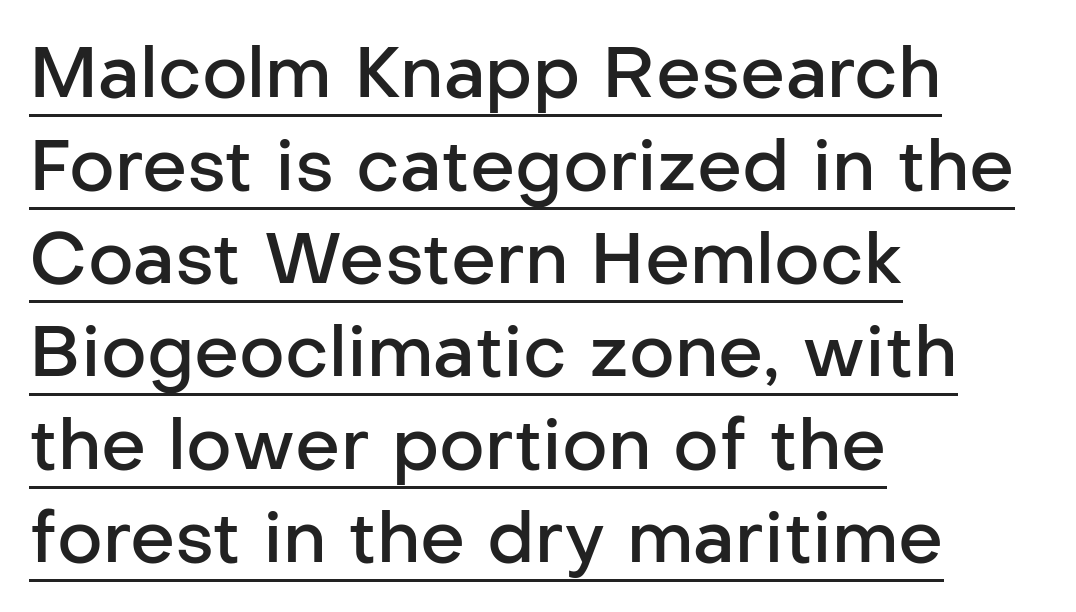
Look at the bottom of the vertical strokes: they stop flat, with no serifs. Each word holds together tightly as a unit, with standard inter-letter gaps. Teacher's note: observe the even left margin — that is flush-left alignment. Think of a printed novel: that variable character pitch is what you see here. The specimen includes a rule beneath the text block's lines. Normally led — the rows are evenly, conventionally spaced.
